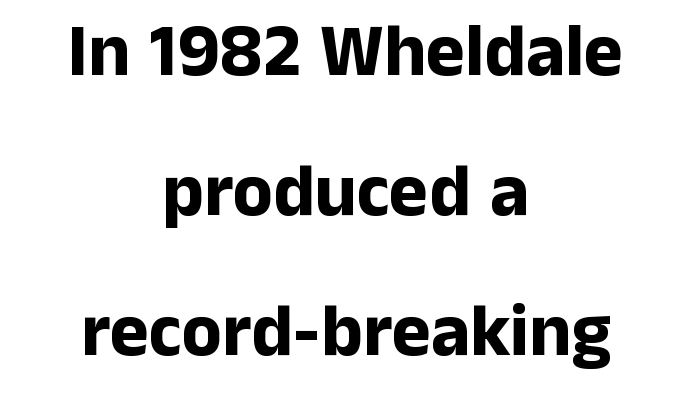
Honestly, there is no underline to notice here at all. Proportional: the letters do not fall into vertical columns. Characters follow at the spacing the type designer built in. Nope, not italic — everything's standing straight. A full-strength bold gives these letters their thick strokes.
